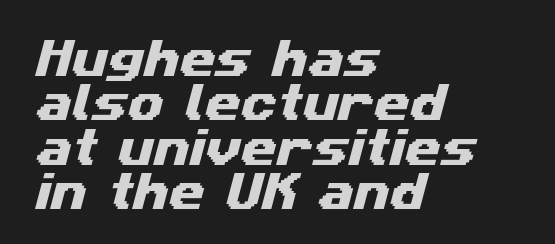
Q: Is the typeface a serif or a sans-serif typeface? A: Sans-serif.
Q: Is the text underlined? A: No.
Q: How is the paragraph aligned? A: Left-aligned.
Q: Is the spacing between letters normal or unusually wide? A: Normal.
Q: Is the spacing between lines tight, normal or loose? A: Tight.
Q: Width (condensed, normal, or wide)? A: Wide.
Q: Stroke contrast? A: Medium.
Q: x-height? A: Medium.
Q: Monospaced? A: No.
